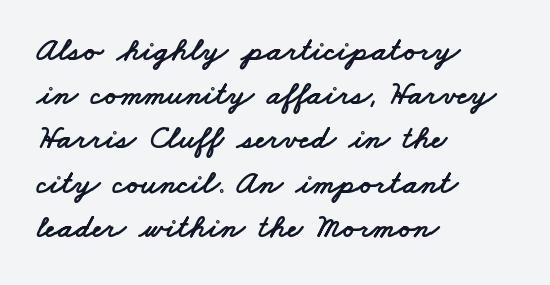
{"serif": "no", "width": "wide", "stroke_contrast": "low", "x_height": "small", "monospaced": "no", "underline": "no", "align": "left", "line_spacing": "normal", "line_spacing_ratio": 1.34, "letter_spacing": "normal", "letter_spacing_em": 0.0, "glyph_px": 33}
